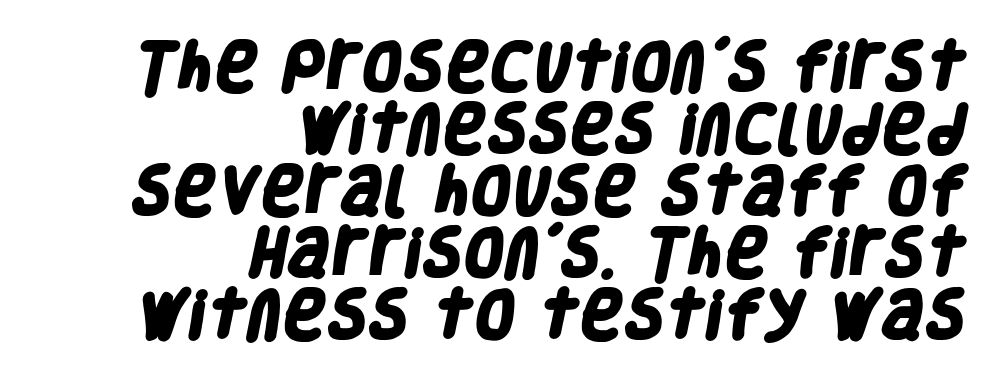
Q: Is the text bold? A: Yes.
Q: Is the typeface a serif or a sans-serif typeface? A: Sans-serif.
Q: Is the text underlined? A: No.
Q: How is the paragraph aligned? A: Right-aligned.
Q: Is the spacing between letters normal or unusually wide? A: Normal.
Q: Width (condensed, normal, or wide)? A: Condensed.
Q: Stroke contrast? A: Low.
Q: x-height? A: Large.
Q: Monospaced? A: No.
